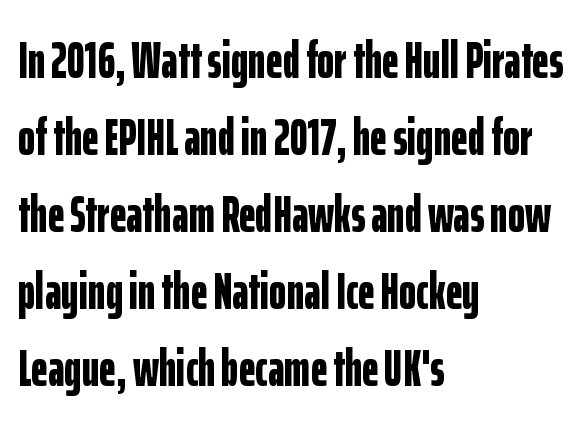
{"serif": "no", "italic": "no", "bold": "yes", "weight": "bold", "width": "condensed", "stroke_contrast": "low", "x_height": "medium", "monospaced": "no", "underline": "no", "align": "left", "line_spacing": "normal", "line_spacing_ratio": 1.48, "letter_spacing": "normal", "letter_spacing_em": 0.0, "glyph_px": 52}
